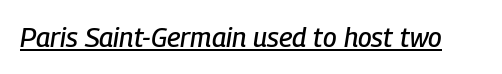
{"italic": "yes", "lean": "right", "slant_degrees": 9, "underline": "yes", "letter_spacing": "normal", "letter_spacing_em": 0.0, "glyph_px": 27}
